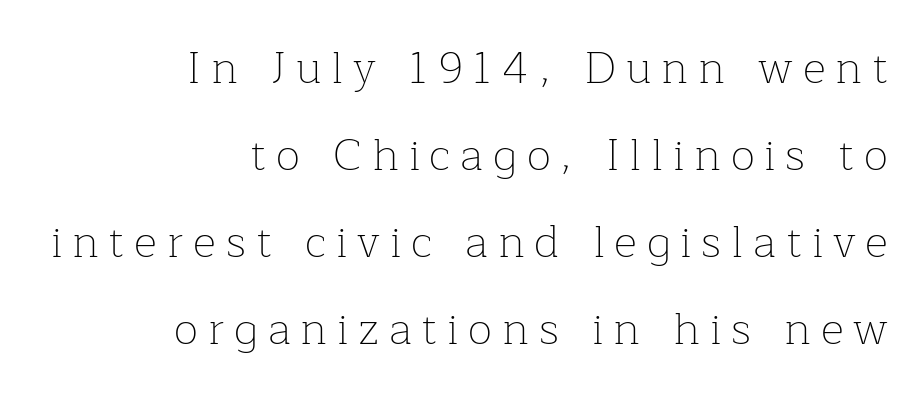
The image shows 45 px thin serif type, upright; set right-aligned, loose line spacing (1.93x), unusually wide letter spacing (+0.22 em), not underlined; low stroke contrast and a medium x-height.
